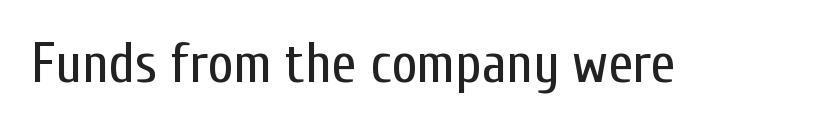
The image shows 56 px regular-weight, condensed sans-serif type, upright; set normal letter spacing, not underlined; low stroke contrast and a medium x-height.
